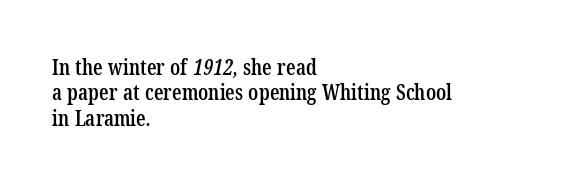
Left-aligned paragraph, ragged on the right. Words float on clear page, feet unadorned. Standard letterfit; no display-style spreading of the glyphs. How heavy is the stroke? Medium-heavy — a semibold, shy of bold.
